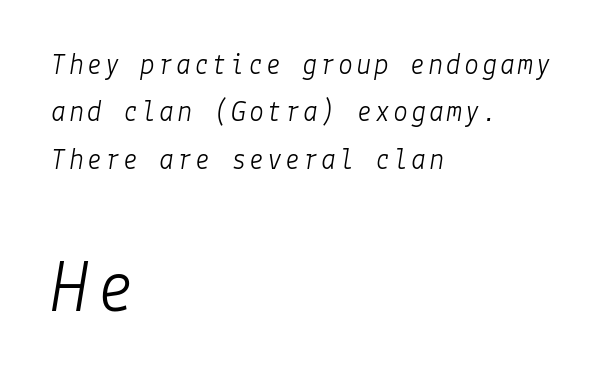
Q: Is the text bold? A: No.
Q: Is the text italic (slanted)? A: Yes, it leans right by about 9 degrees.
Q: Is the text underlined? A: No.
Q: How is the paragraph aligned? A: Left-aligned.
Q: Is the spacing between lines tight, normal or loose? A: Normal.
Q: Which block of text is set in a larger size, the first (top) or the second (bottom)? A: The second (bottom) one.
Q: Width (condensed, normal, or wide)? A: Normal.
Q: Stroke contrast? A: Low.
Q: x-height? A: Medium.
